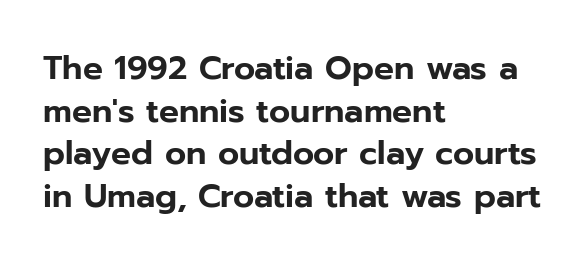
A typesetter would mark this as roman, not italic. Here the glyphs are tracked normally, forming tight word shapes. Each letter's strokes conclude bluntly, with no projecting serifs. The space between consecutive lines is moderate. A student would call this left alignment; a typographer would say flush left, rag right.
